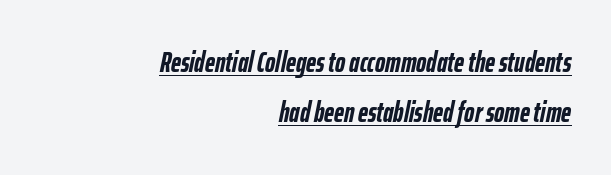
Q: Is the text bold? A: Yes.
Q: Is the text italic (slanted)? A: Yes, it leans right by about 12 degrees.
Q: Is the text underlined? A: Yes.
Q: How is the paragraph aligned? A: Right-aligned.
Q: Is the spacing between letters normal or unusually wide? A: Normal.
Q: Width (condensed, normal, or wide)? A: Condensed.
Q: Stroke contrast? A: Low.
Q: x-height? A: Medium.
Q: Monospaced? A: No.
